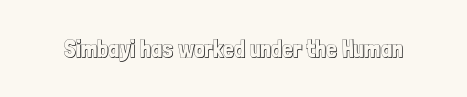
{"italic": "no", "underline": "no", "letter_spacing": "normal", "letter_spacing_em": 0.0, "glyph_px": 24}
